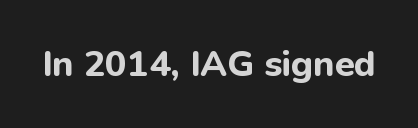
This sample uses plain, unmodified letter spacing. Examine the stroke ends and you'll find no serifs. Spacing verdict: proportional, widths tailored to each character. The specimen reads as upright at a glance.
